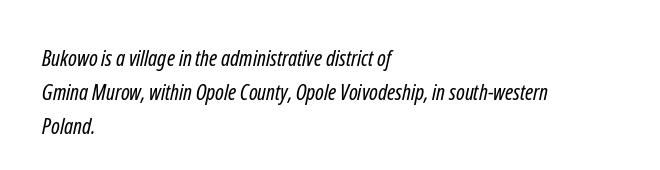
The font sits on the lighter half of the weight spectrum, regular included. Default kerning and tracking; the words read as compact shapes. The vertical gap from one line to the next is medium. Caption: multi-line text, flush left, ragged right. The glyphs are unaccompanied by any horizontal stroke below them.
